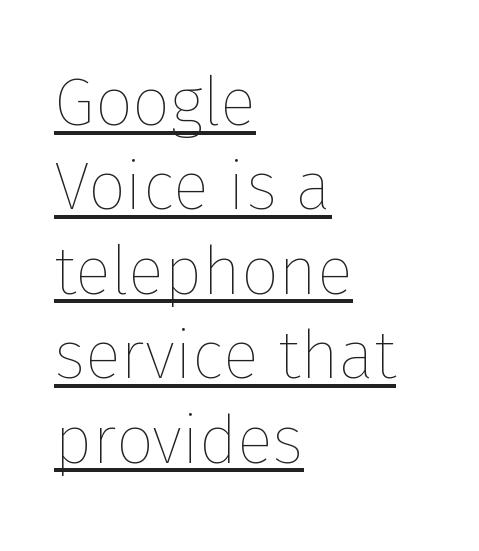
The lettering is marked with a stroke running underneath it. Letter spacing: default. Which margin do the lines hug? The left one — the right edge is uneven. The characters are drawn with everyday or finer stroke widths. These lines are rendered in a variable-pitch font.
